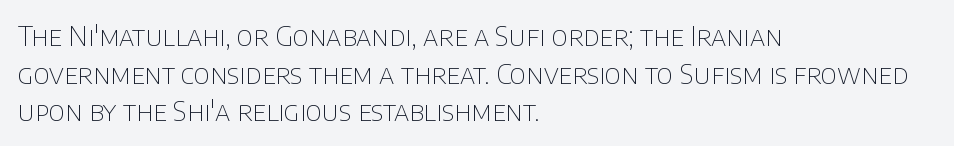
Notice how the stems are strictly vertical — no italics here. A bare baseline throughout the passage. Inter-character spacing is left at the font's built-in metrics. Vertical spacing — default. The ragged edge is on the right, which tells us the setting is flush left. The font sits on the lighter half of the weight spectrum, regular included.
